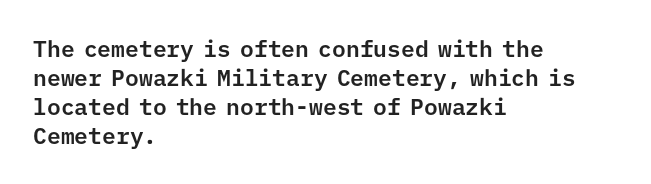
{"italic": "no", "underline": "no", "align": "left", "line_spacing": "normal", "line_spacing_ratio": 1.26, "letter_spacing": "normal", "letter_spacing_em": 0.0, "glyph_px": 23}
